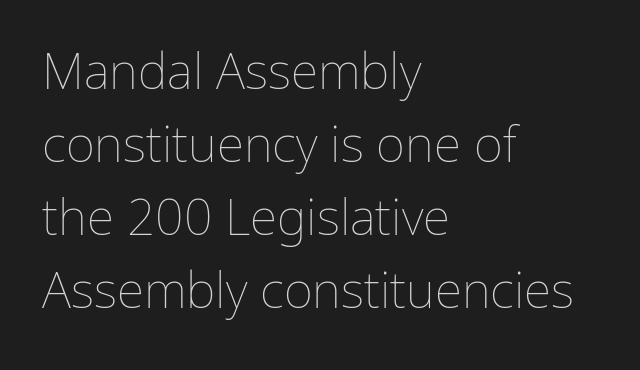
Regarding leading, the lines here are spaced in the standard way. Spacing verdict: proportional, widths tailored to each character. Alignment: flush left. Unlike italic type, these characters show no tilt at all.
